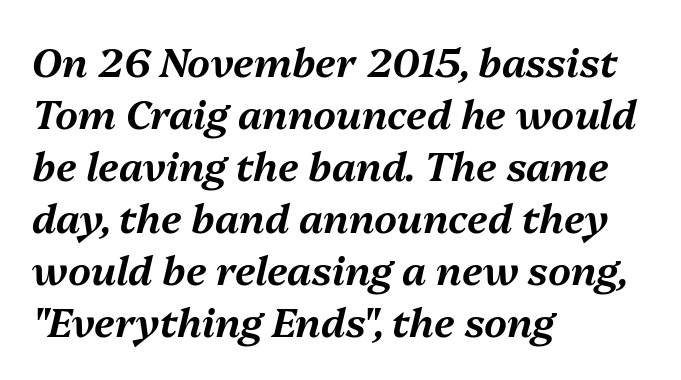
The image shows 40 px text type, italic (leaning right); set left-aligned, normal line spacing (1.3x), normal letter spacing, not underlined; medium stroke contrast and a medium x-height.
